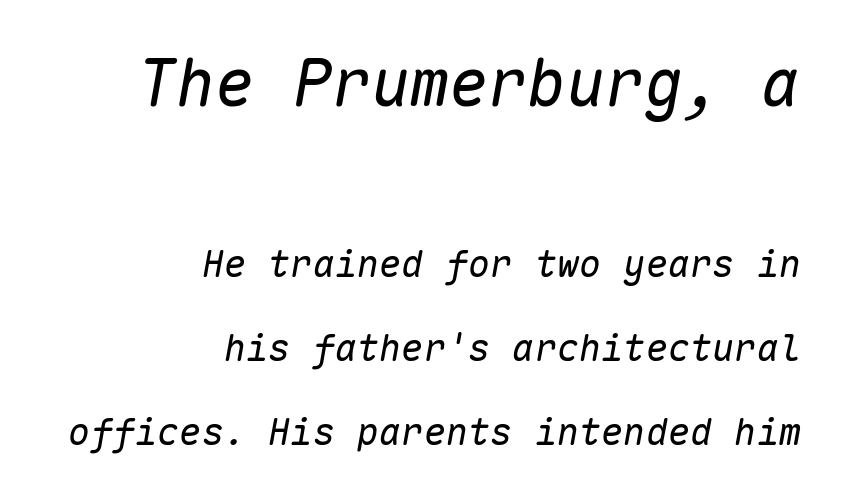
Q: Is the text bold? A: No.
Q: Is the text italic (slanted)? A: Yes, it leans right by about 10 degrees.
Q: Is the text underlined? A: No.
Q: How is the paragraph aligned? A: Right-aligned.
Q: Is the spacing between letters normal or unusually wide? A: Normal.
Q: Is the spacing between lines tight, normal or loose? A: Loose.
Q: Which block of text is set in a larger size, the first (top) or the second (bottom)? A: The first (top) one.
Q: Width (condensed, normal, or wide)? A: Normal.
Q: Stroke contrast? A: Low.
Q: x-height? A: Medium.
Q: Monospaced? A: Yes.
